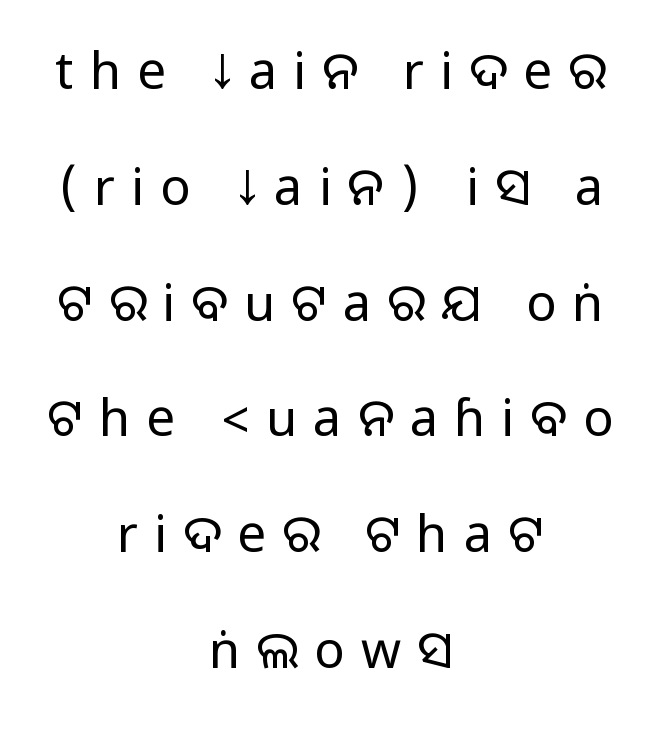
{"serif": "no", "italic": "no", "width": "normal", "stroke_contrast": "medium", "monospaced": "no", "underline": "no", "align": "center", "line_spacing": "loose", "line_spacing_ratio": 2.27, "letter_spacing": "wide", "letter_spacing_em": 0.31, "glyph_px": 51}
